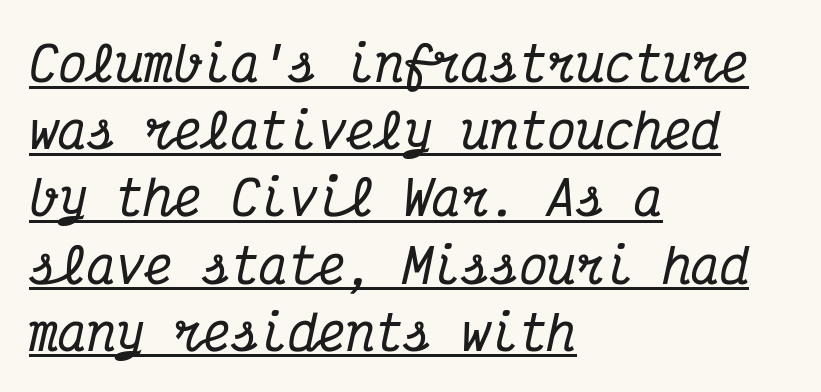
Q: Is the text italic (slanted)? A: Yes, it leans right by about 12 degrees.
Q: Is the typeface a serif or a sans-serif typeface? A: Serif.
Q: Is the text underlined? A: Yes.
Q: How is the paragraph aligned? A: Left-aligned.
Q: Is the spacing between letters normal or unusually wide? A: Normal.
Q: Is the spacing between lines tight, normal or loose? A: Normal.
Q: Width (condensed, normal, or wide)? A: Condensed.
Q: Stroke contrast? A: Medium.
Q: x-height? A: Medium.
Q: Monospaced? A: Yes.
